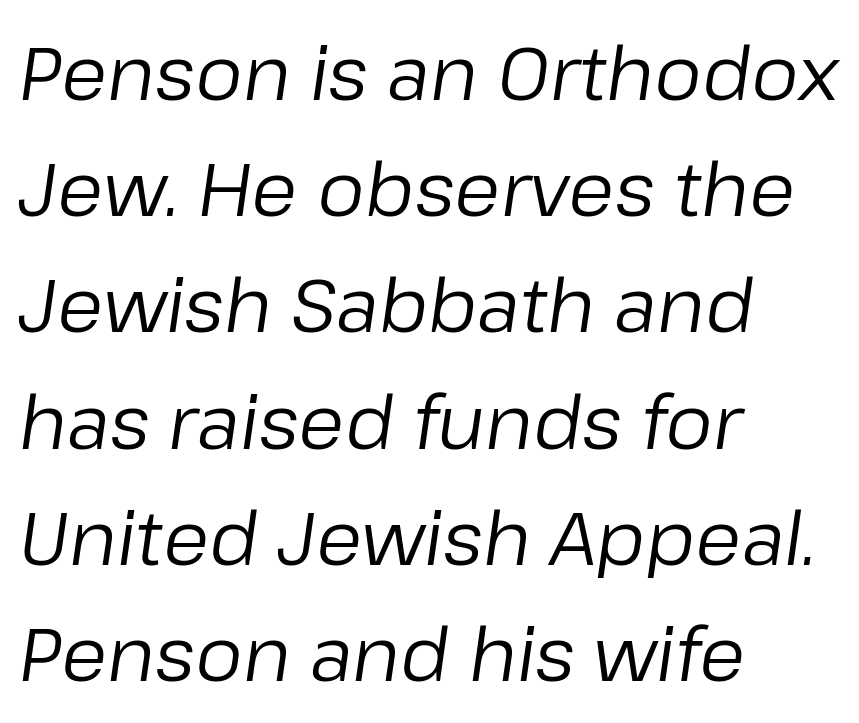
{"italic": "yes", "lean": "right", "slant_degrees": 8, "bold": "no", "weight": "regular", "width": "normal", "stroke_contrast": "low", "x_height": "medium", "monospaced": "no", "underline": "no", "align": "left", "line_spacing": "normal", "line_spacing_ratio": 1.55, "letter_spacing": "normal", "letter_spacing_em": 0.0, "glyph_px": 75}
